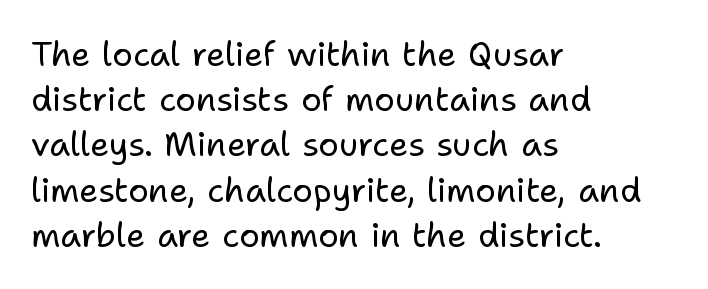
{"serif": "no", "italic": "no", "bold": "no", "weight": "regular", "width": "normal", "stroke_contrast": "low", "x_height": "medium", "monospaced": "no", "underline": "no", "align": "left", "line_spacing": "normal", "line_spacing_ratio": 1.33, "letter_spacing": "normal", "letter_spacing_em": 0.0, "glyph_px": 34}
